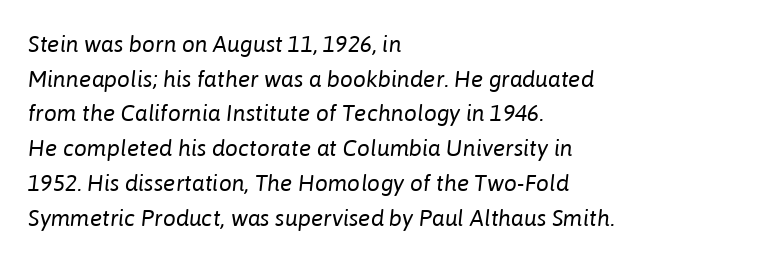
The image shows 23 px text type, italic (leaning right); set left-aligned, normal line spacing (1.51x), normal letter spacing, not underlined.
